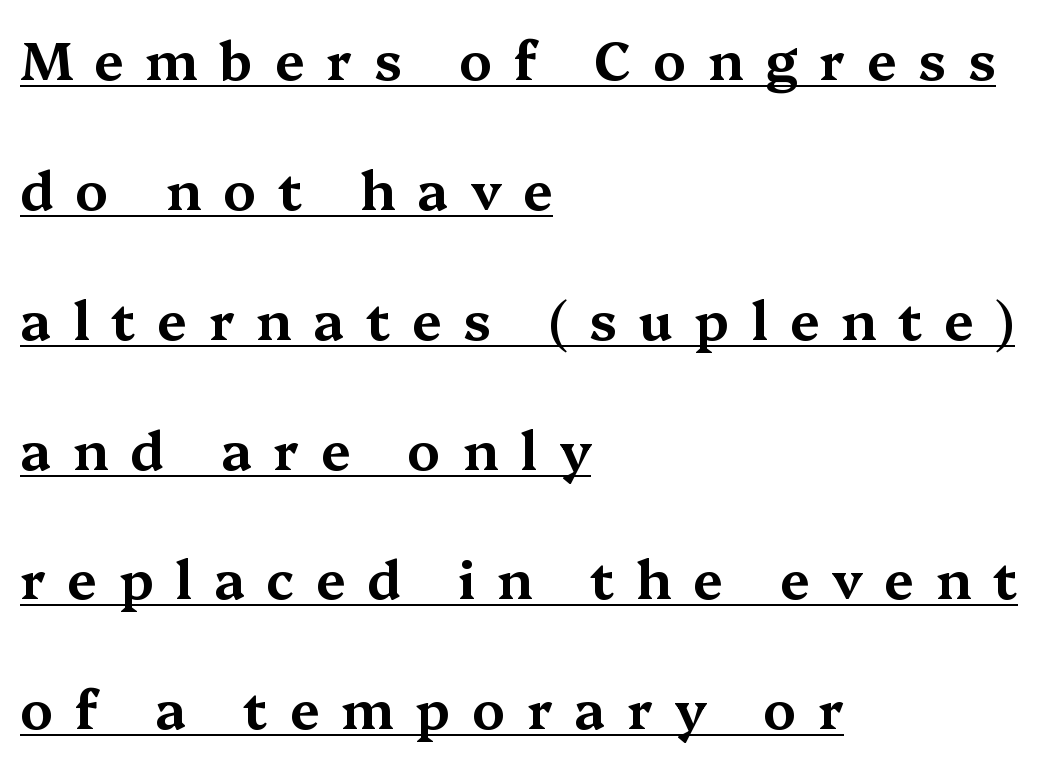
{"serif": "yes", "italic": "no", "width": "wide", "stroke_contrast": "medium", "x_height": "medium", "monospaced": "no", "underline": "yes", "align": "left", "line_spacing": "loose", "line_spacing_ratio": 2.45, "letter_spacing": "wide", "letter_spacing_em": 0.41, "glyph_px": 53}
